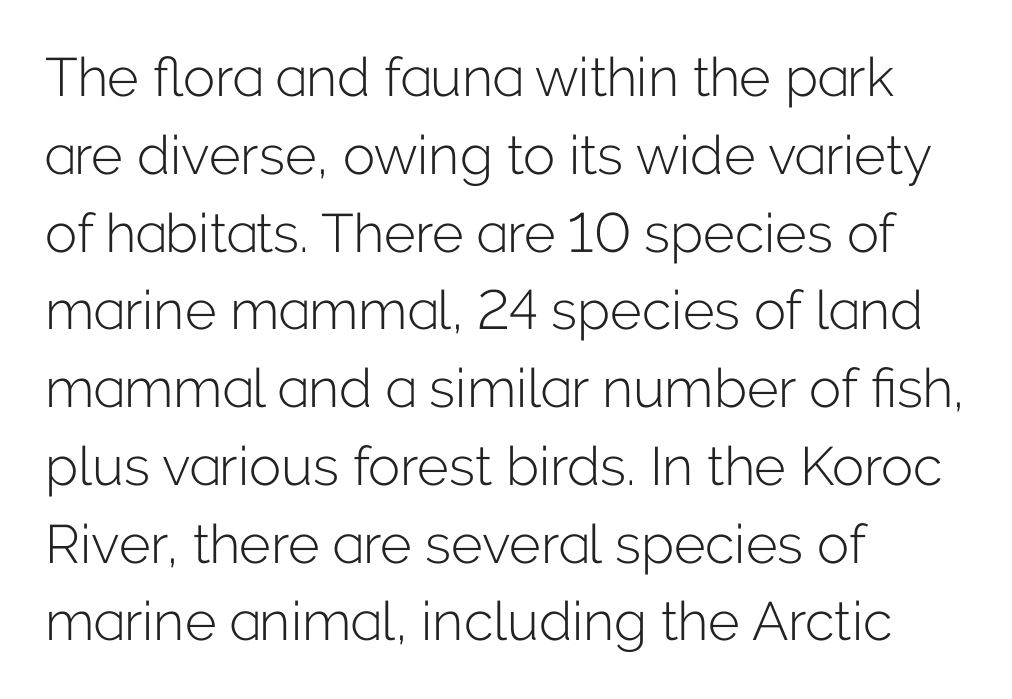
Q: Is the text bold? A: No.
Q: Is the text italic (slanted)? A: No, it is upright.
Q: Is the typeface a serif or a sans-serif typeface? A: Sans-serif.
Q: Is the text underlined? A: No.
Q: How is the paragraph aligned? A: Left-aligned.
Q: Is the spacing between letters normal or unusually wide? A: Normal.
Q: Is the spacing between lines tight, normal or loose? A: Normal.
Q: Width (condensed, normal, or wide)? A: Normal.
Q: Stroke contrast? A: Low.
Q: x-height? A: Medium.
Q: Monospaced? A: No.
